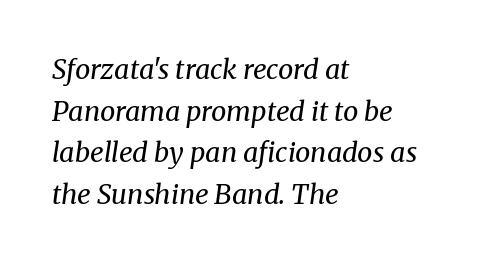
{"italic": "yes", "lean": "right", "slant_degrees": 8, "bold": "no", "underline": "no", "align": "left", "line_spacing": "normal", "line_spacing_ratio": 1.54, "letter_spacing": "normal", "letter_spacing_em": 0.0, "glyph_px": 27}
